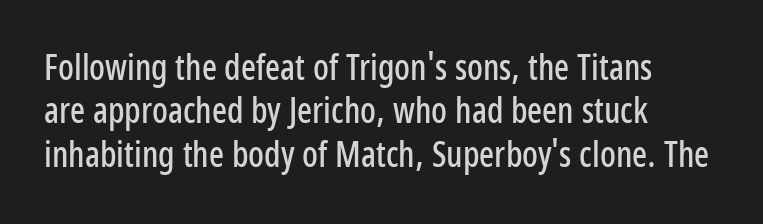
The image shows 35 px condensed sans-serif type, upright; set left-aligned, line spacing 1.24x, normal letter spacing, not underlined; low stroke contrast and a medium x-height.
